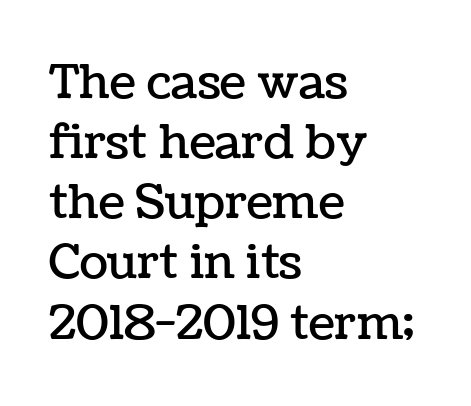
The paragraph has a hard left edge and a soft right edge. The rendering uses natural spacing where letterforms have individual widths. Characters follow at the spacing the type designer built in. This is the regular roman posture of the typeface. This rendering features lettering with no underline.
